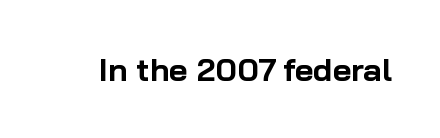
{"serif": "no", "italic": "no", "bold": "yes", "weight": "bold", "width": "normal", "stroke_contrast": "low", "x_height": "medium", "monospaced": "no", "underline": "no", "letter_spacing": "normal", "letter_spacing_em": 0.0, "glyph_px": 32}
